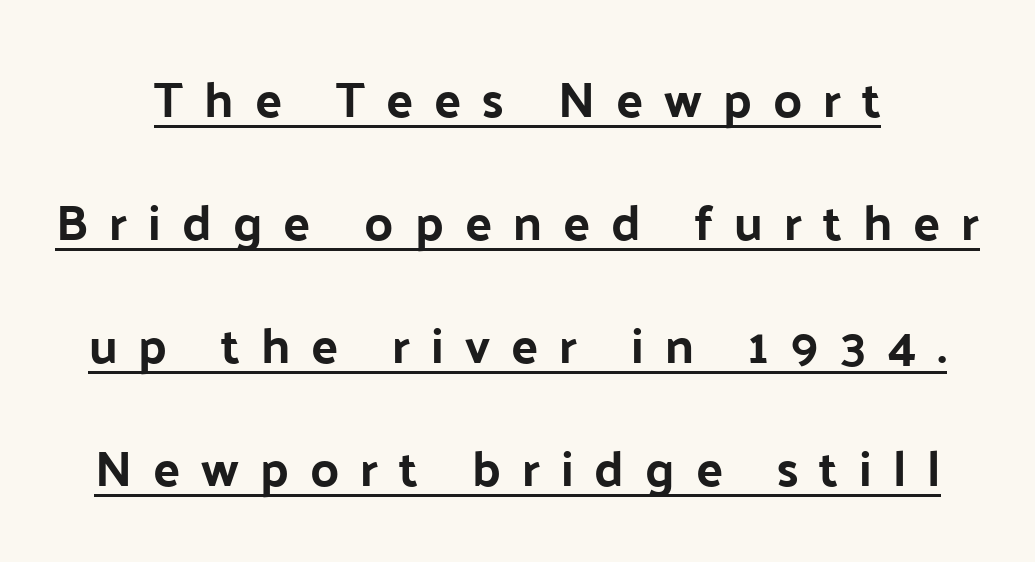
Q: Is the text bold? A: Yes.
Q: Is the text italic (slanted)? A: No, it is upright.
Q: Is the typeface a serif or a sans-serif typeface? A: Sans-serif.
Q: Is the text underlined? A: Yes.
Q: Is the spacing between letters normal or unusually wide? A: Unusually wide.
Q: Is the spacing between lines tight, normal or loose? A: Loose.
Q: Width (condensed, normal, or wide)? A: Normal.
Q: Stroke contrast? A: Low.
Q: x-height? A: Medium.
Q: Monospaced? A: No.
